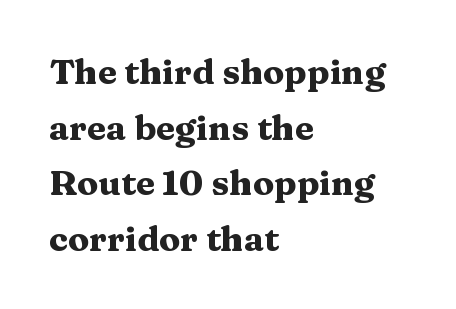
{"serif": "yes", "italic": "no", "bold": "yes", "weight": "heavy", "width": "wide", "stroke_contrast": "medium", "x_height": "medium", "monospaced": "no", "underline": "no", "align": "left", "line_spacing": "normal", "line_spacing_ratio": 1.59, "letter_spacing": "normal", "letter_spacing_em": 0.0, "glyph_px": 35}
